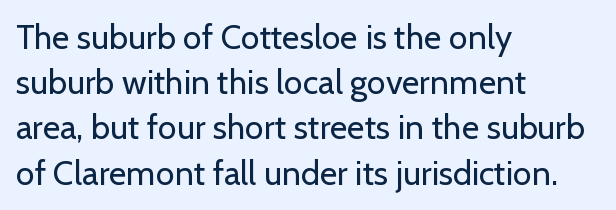
The image shows 34 px regular-weight sans-serif type, upright; set left-aligned, normal line spacing (1.33x), normal letter spacing, not underlined; low stroke contrast and a medium x-height.
